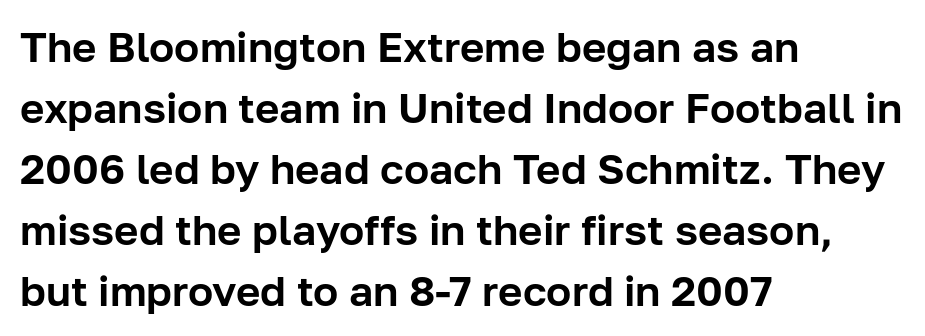
The image shows 42 px sans-serif type, upright; set left-aligned, normal line spacing (1.45x), normal letter spacing, not underlined; low stroke contrast and a medium x-height.
